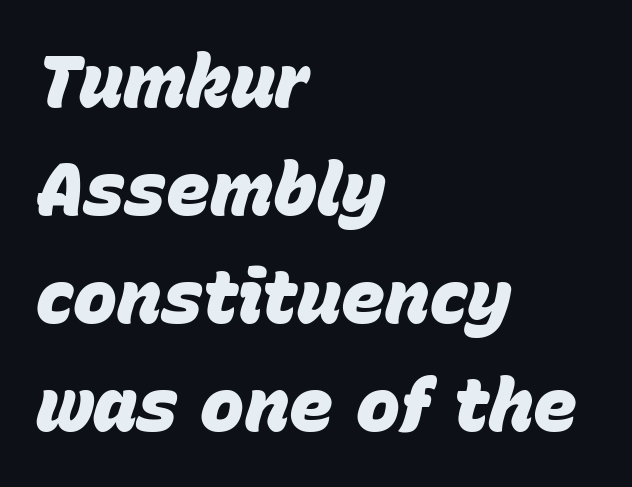
Q: Is the text bold? A: Yes.
Q: Is the text italic (slanted)? A: Yes, it leans right by about 15 degrees.
Q: Is the text underlined? A: No.
Q: How is the paragraph aligned? A: Left-aligned.
Q: Is the spacing between letters normal or unusually wide? A: Normal.
Q: Is the spacing between lines tight, normal or loose? A: Normal.
Q: Width (condensed, normal, or wide)? A: Normal.
Q: Stroke contrast? A: Low.
Q: x-height? A: Large.
Q: Monospaced? A: No.
